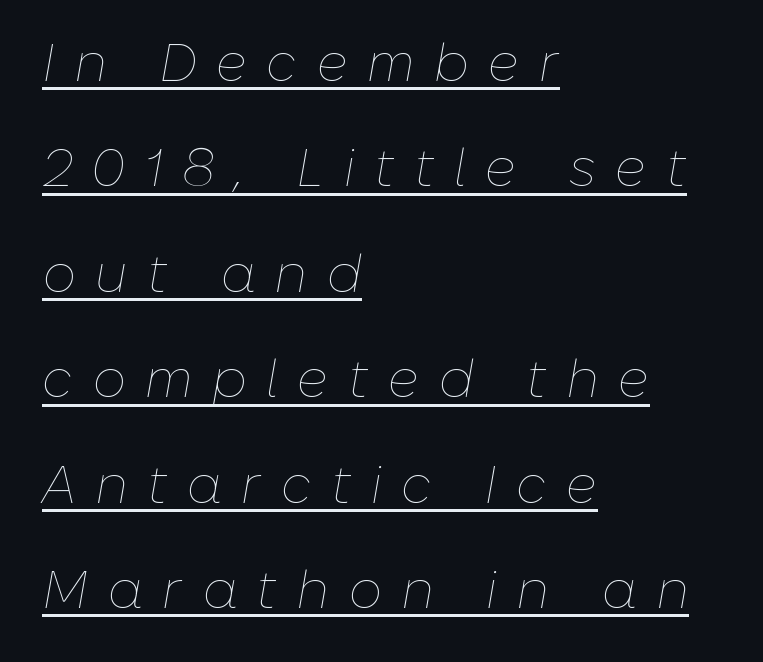
The image shows 53 px thin type, italic (leaning right); set left-aligned, loose line spacing (1.99x), unusually wide letter spacing (+0.36 em), underlined; low stroke contrast and a medium x-height.
